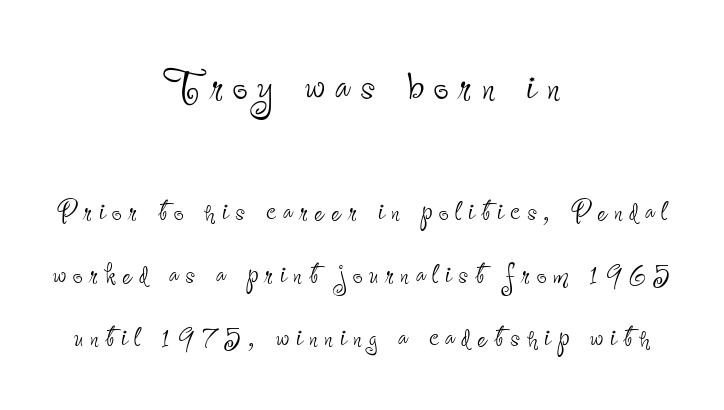
{"serif": "no", "bold": "no", "weight": "thin", "width": "condensed", "stroke_contrast": "low", "x_height": "small", "monospaced": "no", "underline": "no", "align": "center", "line_spacing_ratio": 1.79, "larger_block": "first", "size_ratio": 1.51, "glyph_px": 53}
